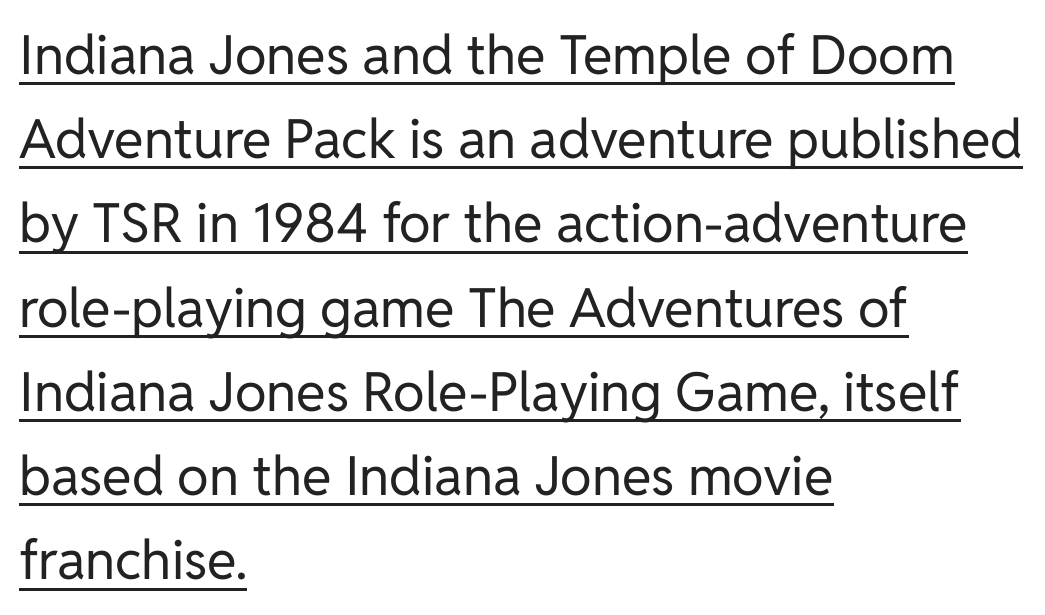
The typeface chosen for these lines omits serifs. Characters follow at the spacing the type designer built in. Summary of vertical rhythm: regular, with standard interline spacing. Underline: present.
